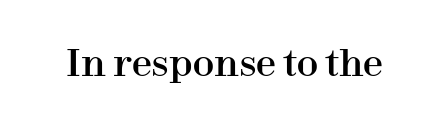
{"serif": "yes", "italic": "no", "width": "normal", "stroke_contrast": "high", "x_height": "medium", "monospaced": "no", "underline": "no", "letter_spacing": "normal", "letter_spacing_em": 0.0, "glyph_px": 36}
